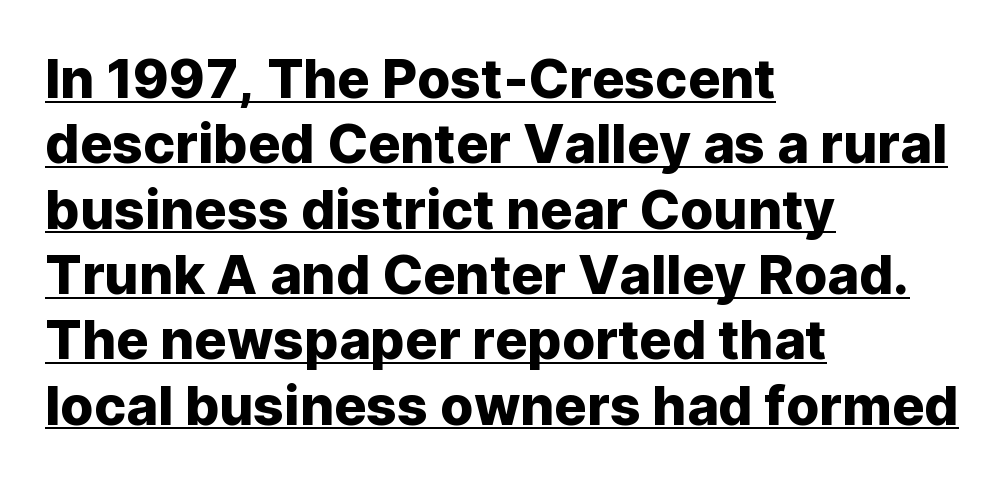
Each word holds together tightly as a unit, with standard inter-letter gaps. A sans-serif font was chosen for this passage. Is there an underline? Yes — a line sits under the letters. Do the letters lean? They stand straight. Looks like regular typesetting: each glyph gets only the width it needs.
